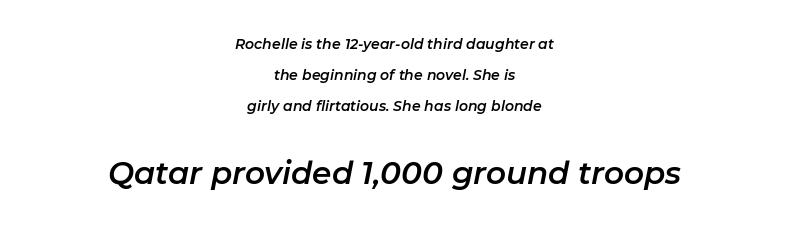
Q: Is the text italic (slanted)? A: Yes, it leans right by about 11 degrees.
Q: Is the text underlined? A: No.
Q: How is the paragraph aligned? A: Centered.
Q: Is the spacing between letters normal or unusually wide? A: Normal.
Q: Is the spacing between lines tight, normal or loose? A: Loose.
Q: Which block of text is set in a larger size, the first (top) or the second (bottom)? A: The second (bottom) one.
Q: Width (condensed, normal, or wide)? A: Normal.
Q: Stroke contrast? A: Low.
Q: x-height? A: Medium.
Q: Monospaced? A: No.
